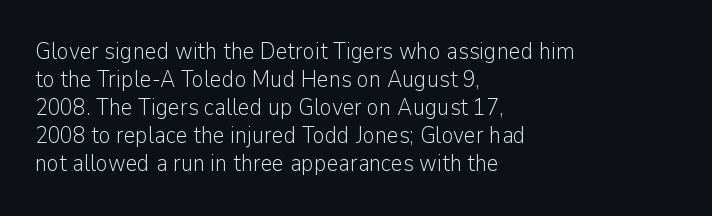
{"italic": "no", "bold": "no", "underline": "no", "align": "left", "line_spacing_ratio": 1.22, "letter_spacing": "normal", "letter_spacing_em": 0.0, "glyph_px": 23}
